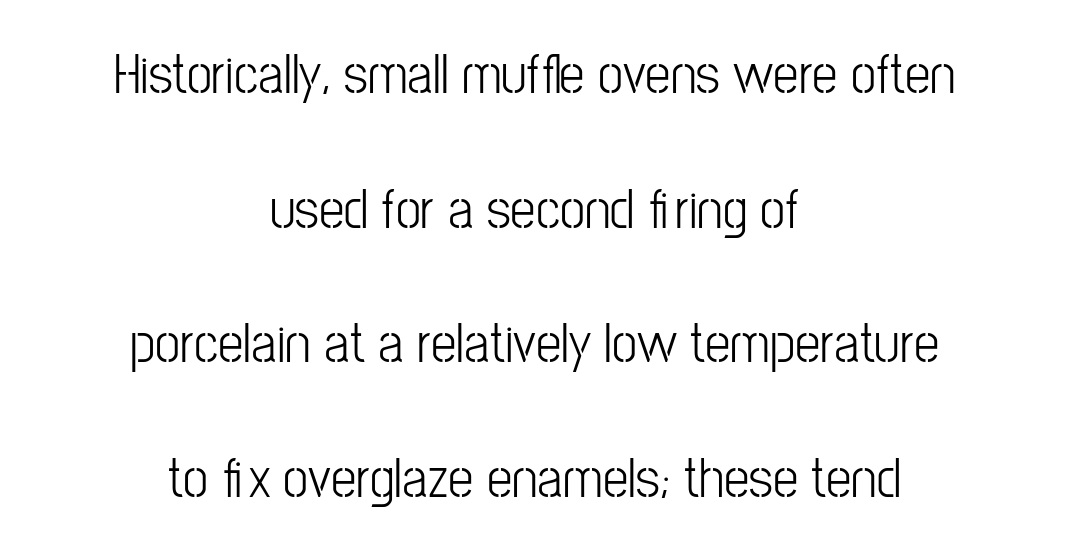
The image shows 57 px light, condensed sans-serif type, upright; set centered, loose line spacing (2.36x), normal letter spacing, not underlined; low stroke contrast and a medium x-height.
